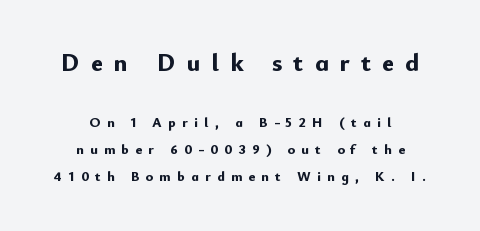
The designer dialed line spacing up above the default. The setting favours the middle, as headings and verse often do. Between one letter and the next there's a generous, obvious gap. Top chunk: large. Bottom chunk: small. These words are printed bold, with thick strokes throughout. Rendered with straight, roman letterforms.
